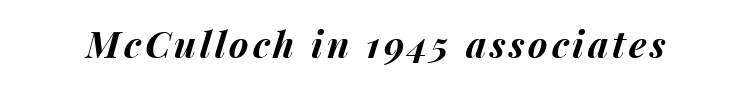
The words here are not underlined. Observe the lean: these are italic letterforms. These words are printed bold, with thick strokes throughout. Looks like regular typesetting: each glyph gets only the width it needs.
